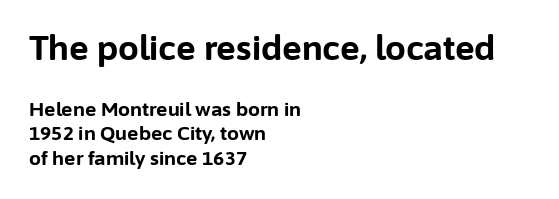
{"serif": "no", "italic": "no", "bold": "yes", "weight": "bold", "width": "normal", "stroke_contrast": "low", "x_height": "medium", "monospaced": "no", "underline": "no", "align": "left", "line_spacing": "normal", "line_spacing_ratio": 1.29, "letter_spacing": "normal", "letter_spacing_em": 0.0, "larger_block": "first", "size_ratio": 1.74, "glyph_px": 33}
